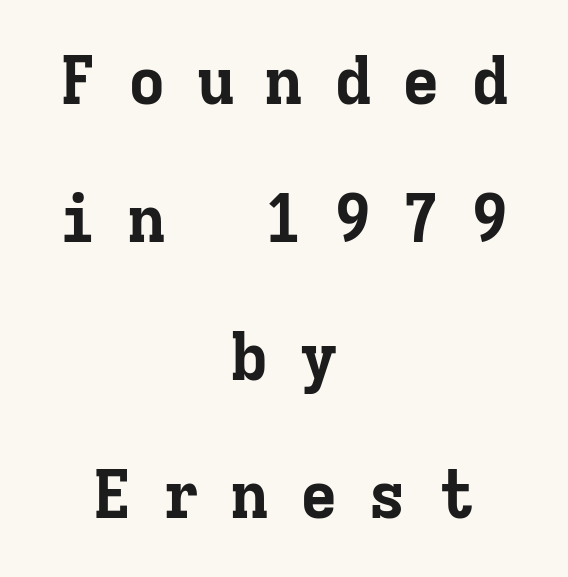
{"serif": "yes", "italic": "no", "bold": "yes", "weight": "bold", "width": "normal", "stroke_contrast": "low", "x_height": "medium", "monospaced": "yes", "underline": "no", "align": "center", "line_spacing": "loose", "line_spacing_ratio": 2.09, "letter_spacing": "wide", "letter_spacing_em": 0.44, "glyph_px": 66}
